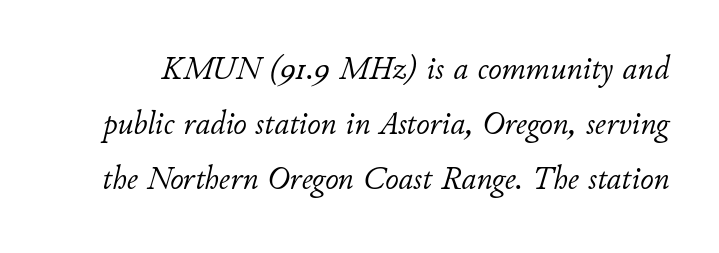
Notice how descenders clear the ascenders below comfortably — that's standard leading. The face used here is proportionally spaced, like ordinary book or web type. Nothing heavy about these letters — not bold at all. The strip under each line holds only bare page. The passage shown leans; its letterforms are oblique.
